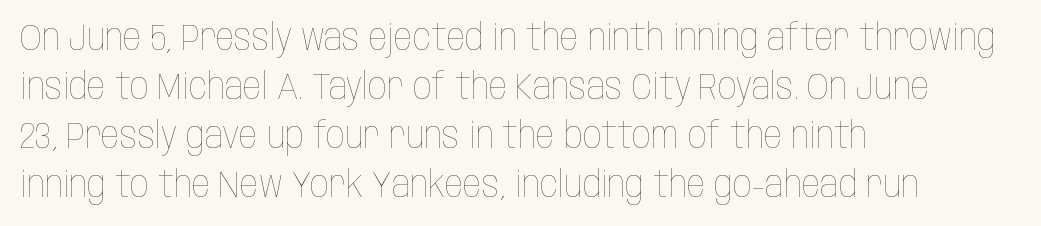
{"italic": "no", "bold": "no", "weight": "thin", "width": "condensed", "stroke_contrast": "low", "x_height": "large", "monospaced": "no", "underline": "no", "align": "left", "line_spacing": "normal", "line_spacing_ratio": 1.32, "letter_spacing": "normal", "letter_spacing_em": 0.0, "glyph_px": 37}
